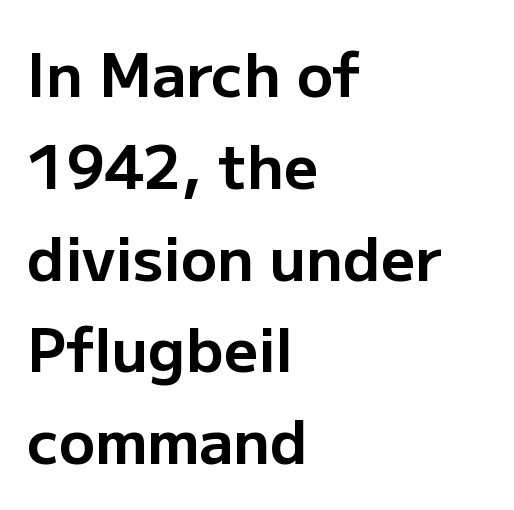
Q: Is the text bold? A: Yes.
Q: Is the text italic (slanted)? A: No, it is upright.
Q: Is the typeface a serif or a sans-serif typeface? A: Sans-serif.
Q: Is the text underlined? A: No.
Q: How is the paragraph aligned? A: Left-aligned.
Q: Is the spacing between letters normal or unusually wide? A: Normal.
Q: Is the spacing between lines tight, normal or loose? A: Normal.
Q: Width (condensed, normal, or wide)? A: Normal.
Q: Stroke contrast? A: Low.
Q: x-height? A: Medium.
Q: Monospaced? A: No.
